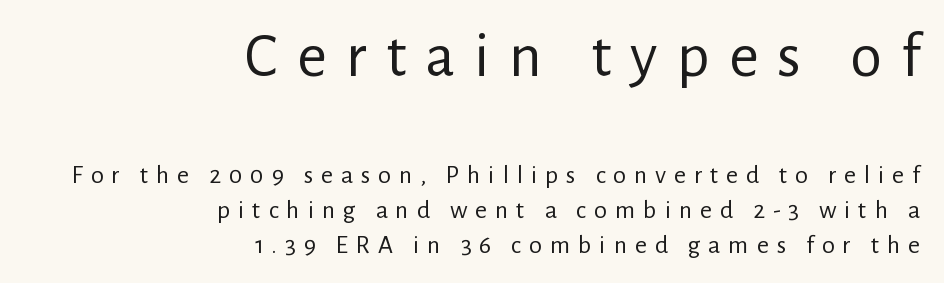
This rendering employs a face without finishing strokes, i.e., a sans-serif. The rows are spaced the way most documents space them. A light-to-regular cut is what we see here. Larger block? The one above; the one below is distinctly smaller. How are the letters spaced? Widely, with obvious added tracking.
